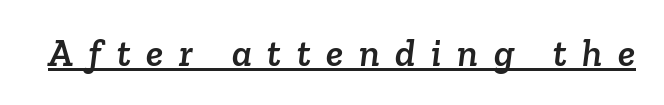
This sample has the flowing, uneven cadence of proportional lettering. What kind of face is this? One with serifs. This rendering features underlined lettering. Spacing between characters has been opened up far beyond the box default.
